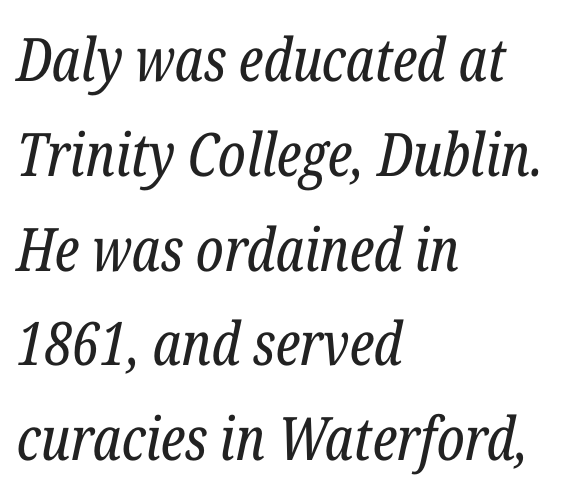
Q: Is the text bold? A: No.
Q: Is the text italic (slanted)? A: Yes, it leans right by about 12 degrees.
Q: Is the typeface a serif or a sans-serif typeface? A: Serif.
Q: Is the text underlined? A: No.
Q: How is the paragraph aligned? A: Left-aligned.
Q: Is the spacing between letters normal or unusually wide? A: Normal.
Q: Is the spacing between lines tight, normal or loose? A: Normal.
Q: Width (condensed, normal, or wide)? A: Condensed.
Q: Stroke contrast? A: Low.
Q: x-height? A: Medium.
Q: Monospaced? A: No.
